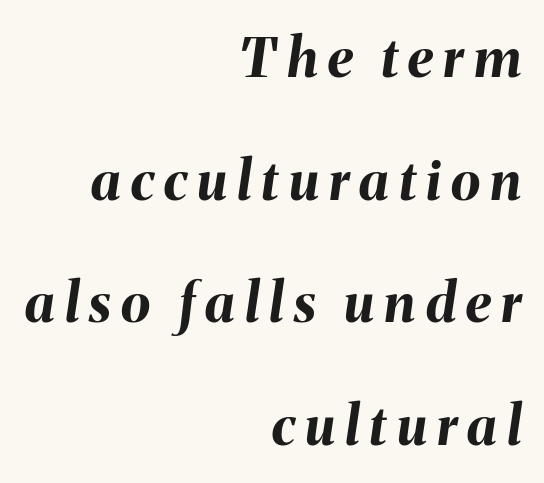
The image shows 54 px bold type, italic (leaning right); set right-aligned, loose line spacing (2.27x), not underlined; medium stroke contrast and a medium x-height.
